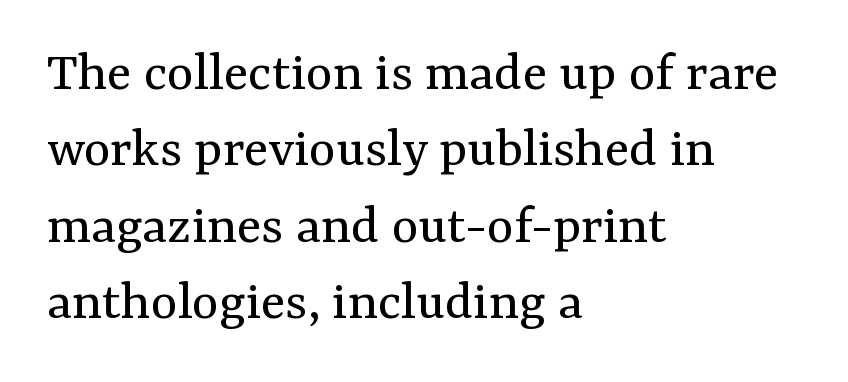
Q: Is the text bold? A: No.
Q: Is the text italic (slanted)? A: No, it is upright.
Q: Is the typeface a serif or a sans-serif typeface? A: Serif.
Q: Is the text underlined? A: No.
Q: How is the paragraph aligned? A: Left-aligned.
Q: Is the spacing between letters normal or unusually wide? A: Normal.
Q: Is the spacing between lines tight, normal or loose? A: Normal.
Q: Width (condensed, normal, or wide)? A: Normal.
Q: Stroke contrast? A: Medium.
Q: x-height? A: Medium.
Q: Monospaced? A: No.
